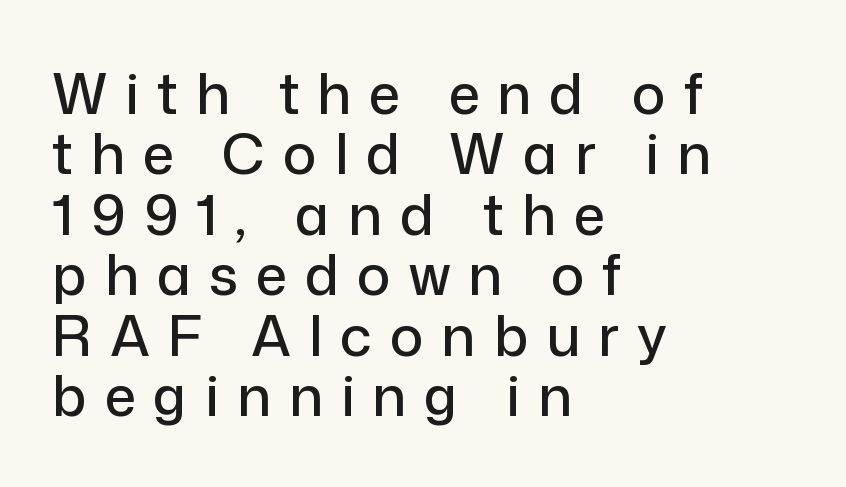
The image shows 56 px sans-serif type, upright; set left-aligned, tight line spacing (1.08x), unusually wide letter spacing (+0.32 em), not underlined; low stroke contrast and a medium x-height.
